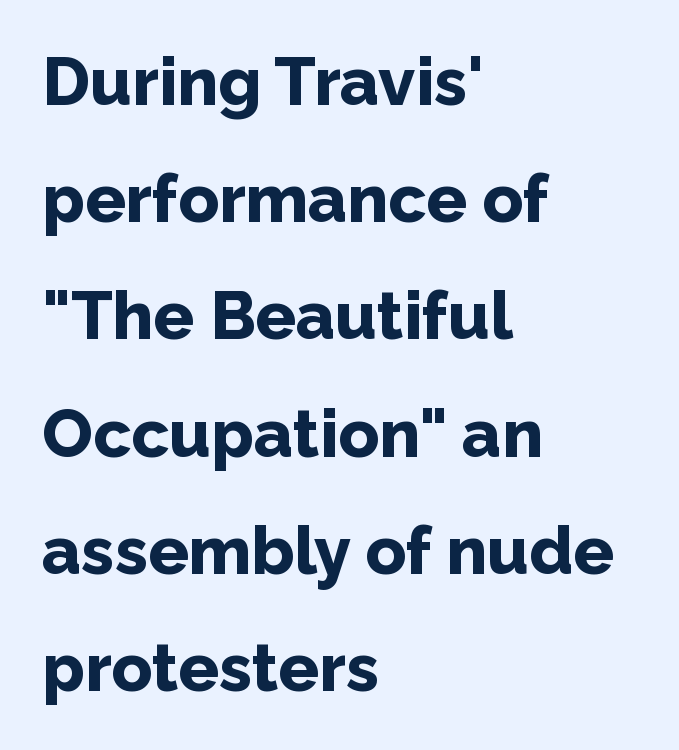
Serifs: no, the terminals of the letterforms are clean. It's the straight-up-and-down kind of type. Proportional: the letters do not fall into vertical columns. Notice how the passage keeps a crisp vertical edge on the left only. The glyphs are unaccompanied by any horizontal stroke below them.
